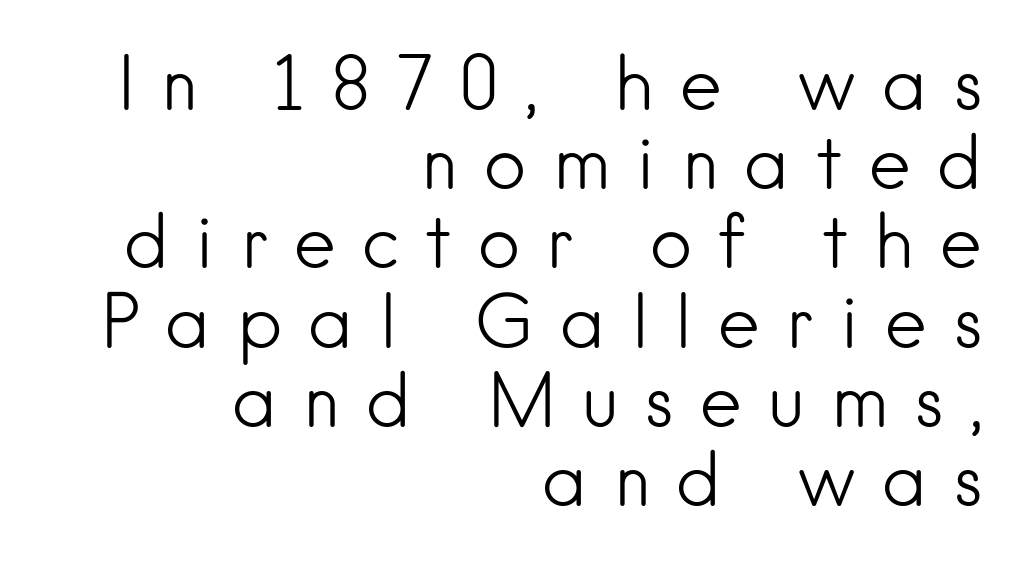
Q: Is the text bold? A: No.
Q: Is the text italic (slanted)? A: No, it is upright.
Q: Is the typeface a serif or a sans-serif typeface? A: Sans-serif.
Q: Is the text underlined? A: No.
Q: How is the paragraph aligned? A: Right-aligned.
Q: Is the spacing between letters normal or unusually wide? A: Unusually wide.
Q: Is the spacing between lines tight, normal or loose? A: Tight.
Q: Width (condensed, normal, or wide)? A: Normal.
Q: Stroke contrast? A: Low.
Q: x-height? A: Small.
Q: Monospaced? A: No.
